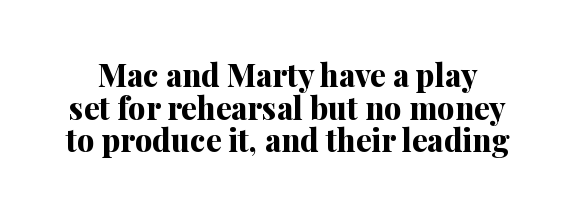
Q: Is the text bold? A: Yes.
Q: Is the text italic (slanted)? A: No, it is upright.
Q: Is the typeface a serif or a sans-serif typeface? A: Serif.
Q: Is the text underlined? A: No.
Q: Is the spacing between letters normal or unusually wide? A: Normal.
Q: Is the spacing between lines tight, normal or loose? A: Tight.
Q: Width (condensed, normal, or wide)? A: Normal.
Q: Stroke contrast? A: Medium.
Q: x-height? A: Medium.
Q: Monospaced? A: No.
